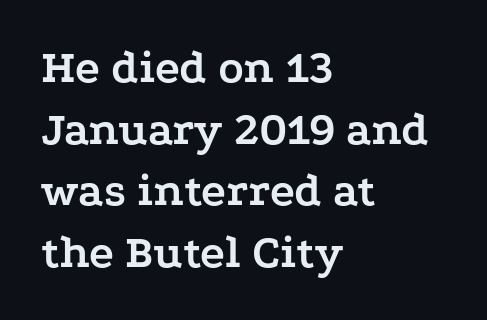
{"serif": "yes", "italic": "no", "bold": "yes", "weight": "semibold", "width": "wide", "stroke_contrast": "low", "x_height": "medium", "monospaced": "no", "underline": "no", "align": "left", "line_spacing": "normal", "line_spacing_ratio": 1.31, "letter_spacing": "normal", "letter_spacing_em": 0.0, "glyph_px": 47}
